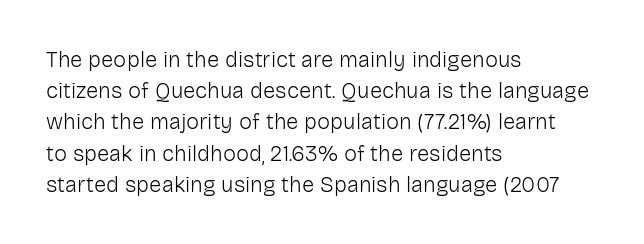
Every row of glyphs begins at an identical x-position on the left. The typesetting does not lean heavy: it is not bold. One glance says typical: line gaps are just what's usual. Underlining? Definitely not there.
